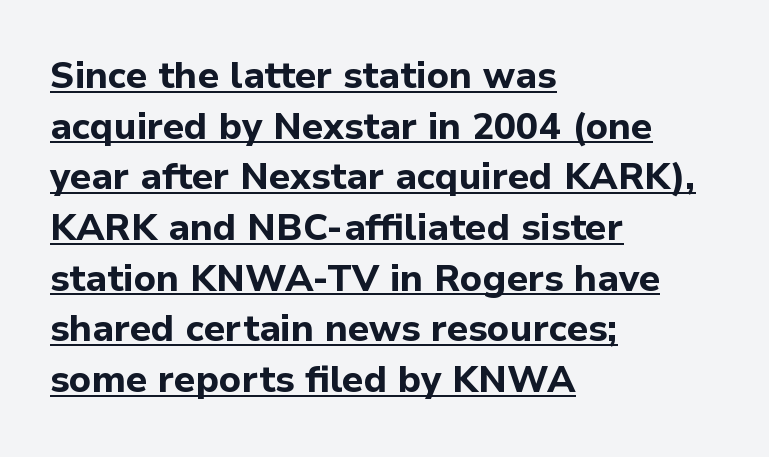
Q: Is the text bold? A: Yes.
Q: Is the text italic (slanted)? A: No, it is upright.
Q: Is the typeface a serif or a sans-serif typeface? A: Sans-serif.
Q: Is the text underlined? A: Yes.
Q: How is the paragraph aligned? A: Left-aligned.
Q: Is the spacing between letters normal or unusually wide? A: Normal.
Q: Is the spacing between lines tight, normal or loose? A: Normal.
Q: Width (condensed, normal, or wide)? A: Normal.
Q: Stroke contrast? A: Low.
Q: x-height? A: Medium.
Q: Monospaced? A: No.
